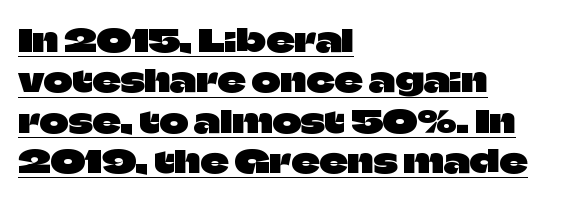
This sample has the flowing, uneven cadence of proportional lettering. Letter spacing: default. These lines sit exactly where default settings would place them. Posture: upright roman. Every row of glyphs begins at an identical x-position on the left.
